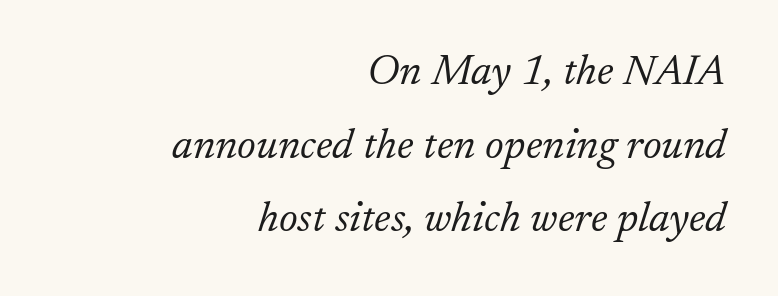
Q: Is the text bold? A: No.
Q: Is the text italic (slanted)? A: Yes, it leans right by about 17 degrees.
Q: Is the typeface a serif or a sans-serif typeface? A: Serif.
Q: Is the text underlined? A: No.
Q: How is the paragraph aligned? A: Right-aligned.
Q: Is the spacing between letters normal or unusually wide? A: Normal.
Q: Width (condensed, normal, or wide)? A: Normal.
Q: Stroke contrast? A: Low.
Q: x-height? A: Small.
Q: Monospaced? A: No.
